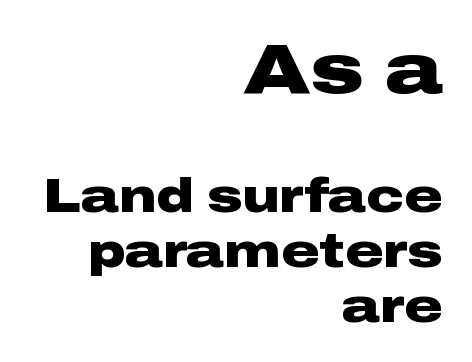
{"serif": "no", "italic": "no", "bold": "yes", "weight": "heavy", "width": "wide", "stroke_contrast": "low", "x_height": "medium", "monospaced": "no", "underline": "no", "align": "right", "line_spacing_ratio": 1.17, "letter_spacing": "normal", "letter_spacing_em": 0.0, "larger_block": "first", "size_ratio": 1.51, "glyph_px": 71}
